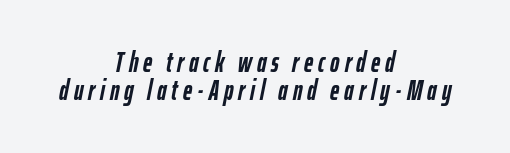
The face used here is proportionally spaced, like ordinary book or web type. Set as a true bold cut, around the 700 mark. The setting favours the middle, as headings and verse often do. The space beneath each line is pristine and unruled. The whole block is typeset with a tilt. If you measured baseline to baseline, you'd find a short distance.
